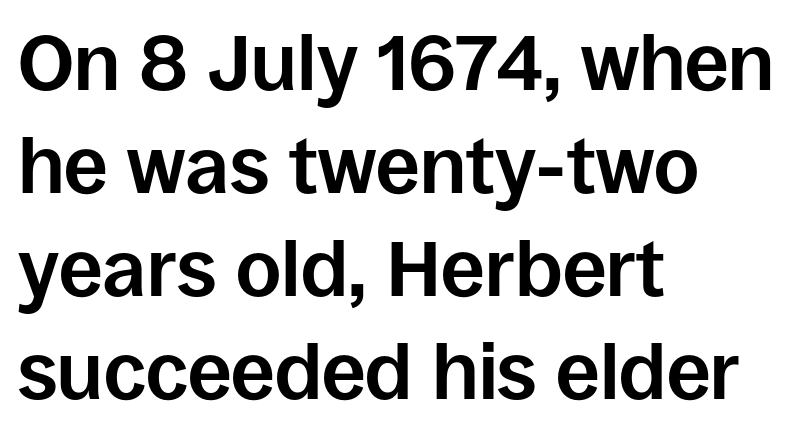
{"serif": "no", "italic": "no", "bold": "yes", "weight": "bold", "width": "normal", "stroke_contrast": "low", "x_height": "large", "monospaced": "no", "underline": "no", "align": "left", "line_spacing": "normal", "line_spacing_ratio": 1.32, "letter_spacing": "normal", "letter_spacing_em": 0.0, "glyph_px": 78}
